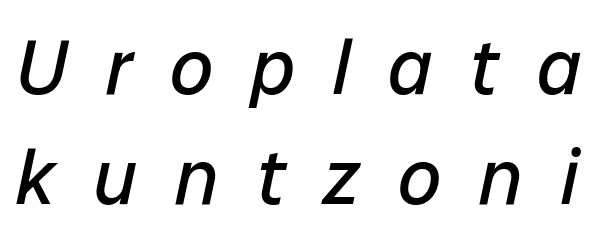
The image shows 77 px regular-weight type, italic (leaning right); set normal line spacing (1.43x), unusually wide letter spacing (+0.49 em), not underlined; low stroke contrast and a medium x-height.
